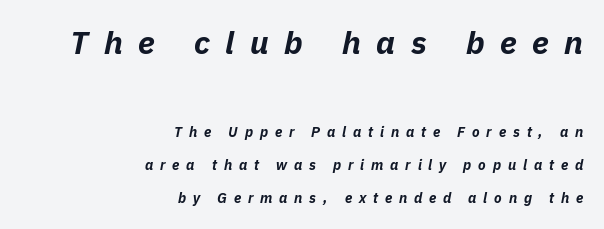
Q: Is the text bold? A: Yes.
Q: Is the text italic (slanted)? A: Yes, it leans right by about 11 degrees.
Q: Is the text underlined? A: No.
Q: How is the paragraph aligned? A: Right-aligned.
Q: Is the spacing between letters normal or unusually wide? A: Unusually wide.
Q: Is the spacing between lines tight, normal or loose? A: Loose.
Q: Which block of text is set in a larger size, the first (top) or the second (bottom)? A: The first (top) one.
Q: Width (condensed, normal, or wide)? A: Normal.
Q: Stroke contrast? A: Low.
Q: x-height? A: Medium.
Q: Monospaced? A: No.
